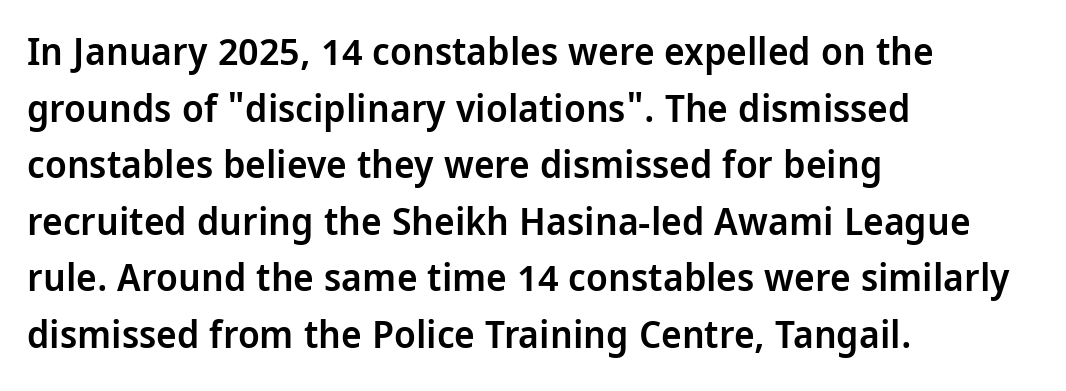
Vertical strokes here are truly vertical. Here the designer chose a conventional face with non-uniform glyph widths. Stems and bowls a touch heavier than normal — semibold. Grotesque or geometric, the face here clearly has no serifs.
